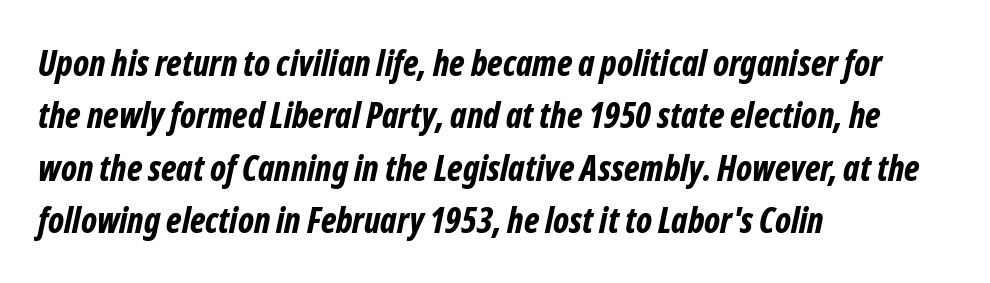
{"italic": "yes", "lean": "right", "slant_degrees": 12, "bold": "yes", "weight": "bold", "width": "condensed", "stroke_contrast": "low", "x_height": "medium", "monospaced": "no", "underline": "no", "align": "left", "line_spacing": "normal", "line_spacing_ratio": 1.5, "letter_spacing": "normal", "letter_spacing_em": 0.0, "glyph_px": 35}
